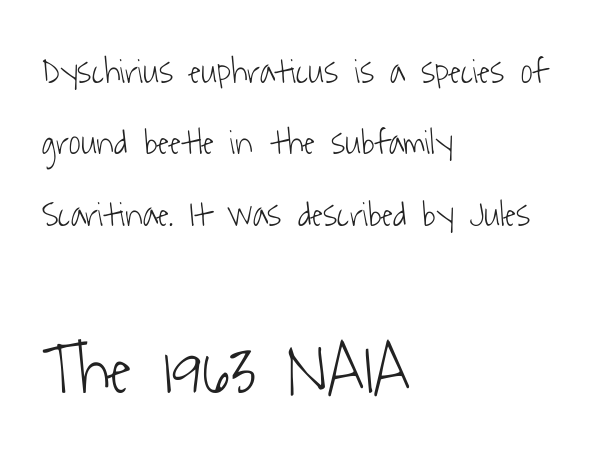
The image shows 71 px light, condensed sans-serif type; set left-aligned, loose line spacing (1.98x), normal letter spacing, not underlined; the second (bottom) block is 1.97x larger; low stroke contrast and a medium x-height.
